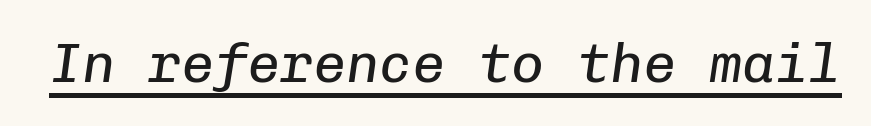
Q: Is the text bold? A: No.
Q: Is the text italic (slanted)? A: Yes, it leans right by about 8 degrees.
Q: Is the text underlined? A: Yes.
Q: Is the spacing between letters normal or unusually wide? A: Normal.
Q: Width (condensed, normal, or wide)? A: Normal.
Q: Stroke contrast? A: Low.
Q: x-height? A: Medium.
Q: Monospaced? A: Yes.
